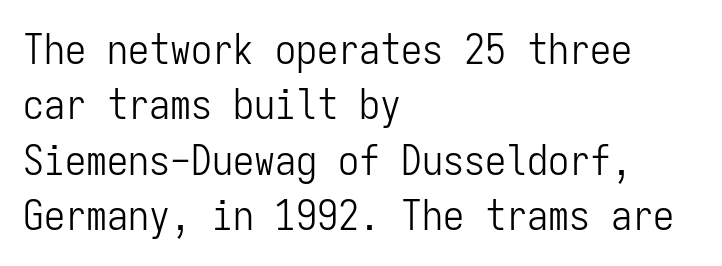
Regarding serifs, this sample does without them. Spacing verdict: monospaced, one width for all characters. The words here are not underlined. Standard letterfit; no display-style spreading of the glyphs.
